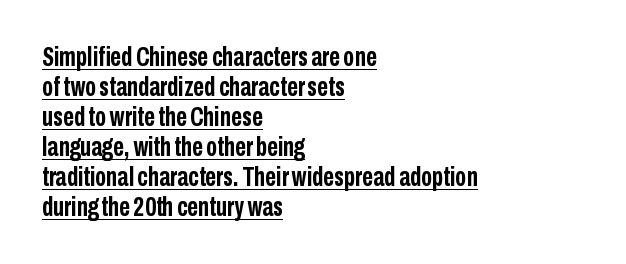
The image shows 27 px bold type, upright; set left-aligned, tight line spacing (1.11x), normal letter spacing, underlined.
